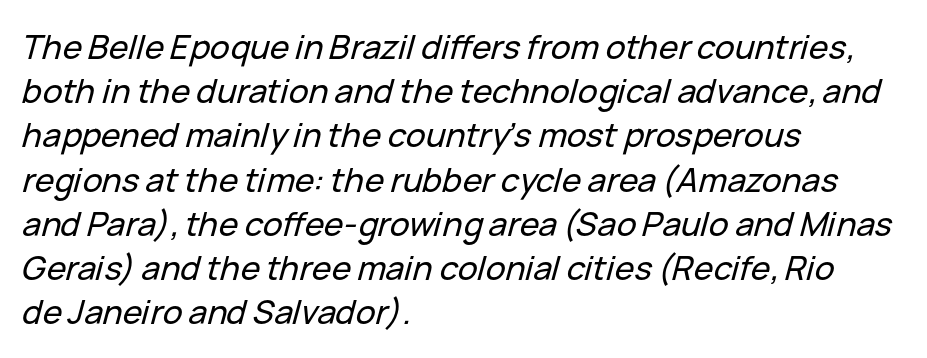
{"italic": "yes", "lean": "right", "slant_degrees": 15, "width": "normal", "stroke_contrast": "low", "x_height": "medium", "monospaced": "no", "underline": "no", "align": "left", "line_spacing": "normal", "line_spacing_ratio": 1.34, "letter_spacing": "normal", "letter_spacing_em": 0.0, "glyph_px": 33}
